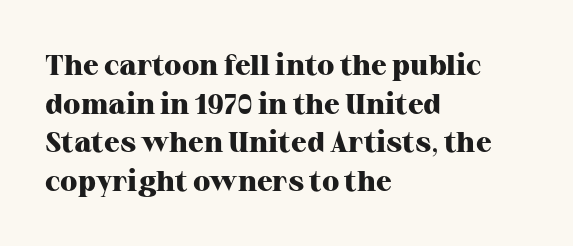
Q: Is the text bold? A: Yes.
Q: Is the text italic (slanted)? A: No, it is upright.
Q: Is the typeface a serif or a sans-serif typeface? A: Serif.
Q: Is the text underlined? A: No.
Q: How is the paragraph aligned? A: Left-aligned.
Q: Is the spacing between letters normal or unusually wide? A: Normal.
Q: Is the spacing between lines tight, normal or loose? A: Normal.
Q: Width (condensed, normal, or wide)? A: Normal.
Q: Stroke contrast? A: High.
Q: x-height? A: Medium.
Q: Monospaced? A: No.
